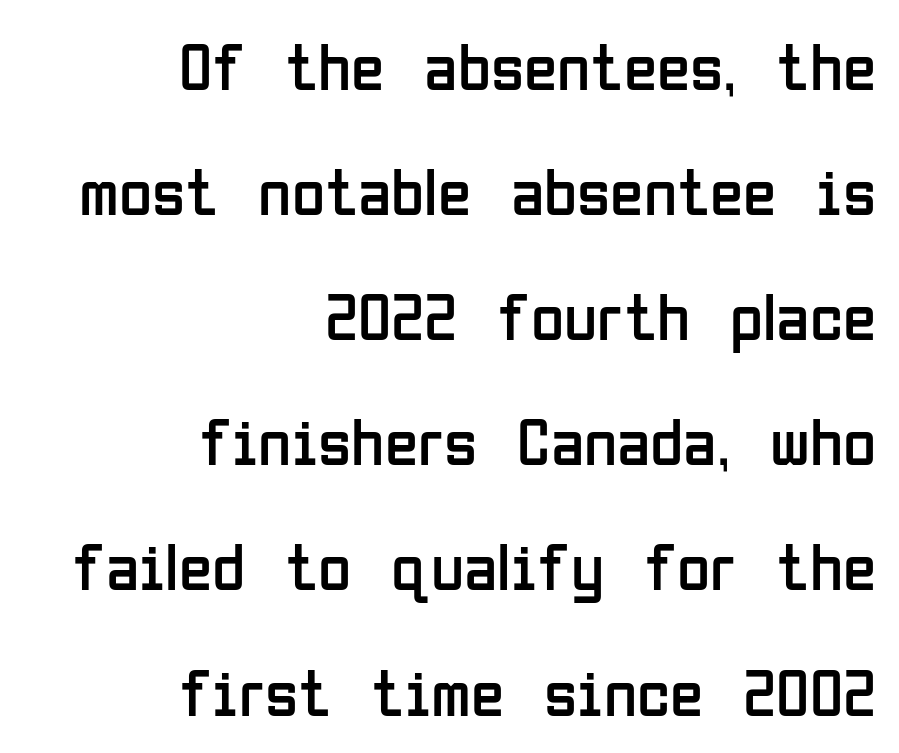
Q: Is the text bold? A: No.
Q: Is the text italic (slanted)? A: No, it is upright.
Q: Is the typeface a serif or a sans-serif typeface? A: Sans-serif.
Q: Is the text underlined? A: No.
Q: How is the paragraph aligned? A: Right-aligned.
Q: Is the spacing between letters normal or unusually wide? A: Normal.
Q: Width (condensed, normal, or wide)? A: Condensed.
Q: Stroke contrast? A: Low.
Q: x-height? A: Medium.
Q: Monospaced? A: No.
